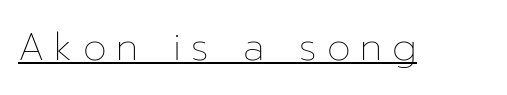
Stroke mass is kept to a normal reading level or below. This sample has the flowing, uneven cadence of proportional lettering. Has an underline been added? It has. Every character sits straight up, as roman type does.
